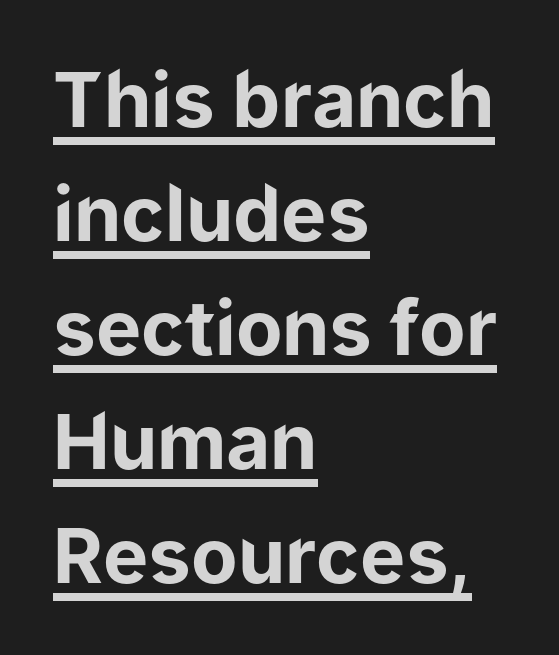
The image shows 76 px bold sans-serif type, upright; set left-aligned, normal line spacing (1.5x), normal letter spacing, underlined; low stroke contrast and a medium x-height.
